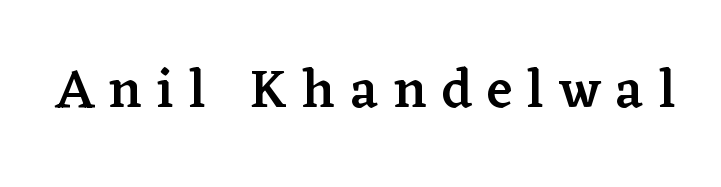
The image shows 54 px semibold serif type, upright; set unusually wide letter spacing (+0.28 em), not underlined; low stroke contrast and a medium x-height.
